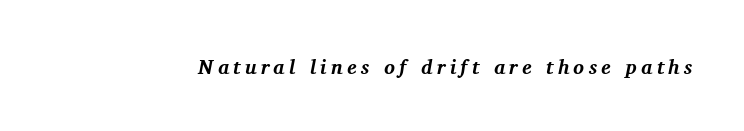
Typographic density is high because the face is bold. Compared with typical body copy, the letter spacing here is much looser. Nobody drew a line under any word here. This sample uses an oblique cut, with every glyph tilted off the vertical.
